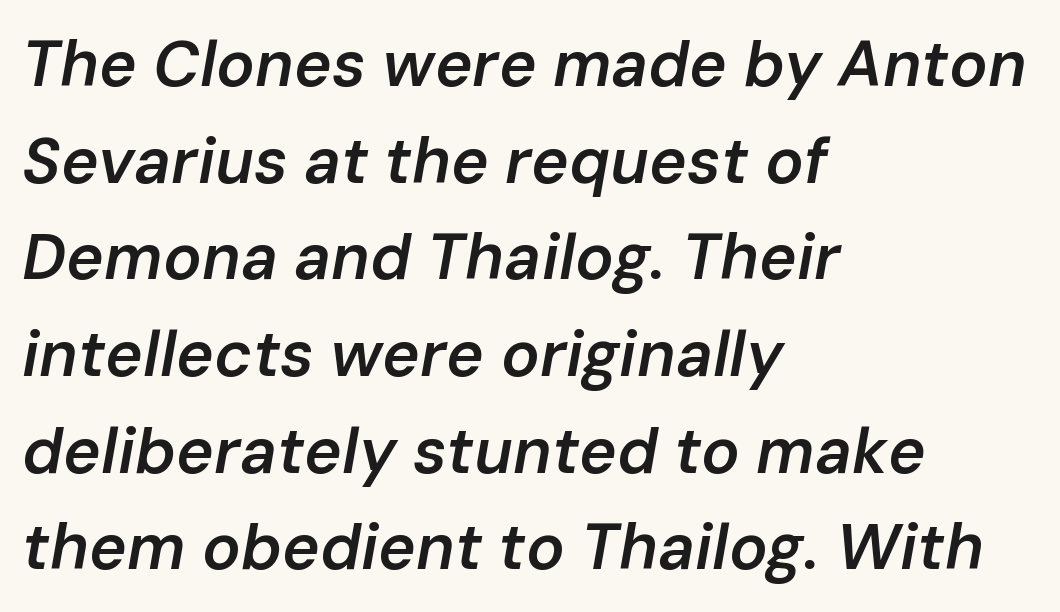
{"italic": "yes", "lean": "right", "slant_degrees": 10, "bold": "semi", "weight": "semibold", "width": "normal", "stroke_contrast": "low", "x_height": "medium", "monospaced": "no", "underline": "no", "align": "left", "line_spacing": "normal", "line_spacing_ratio": 1.51, "letter_spacing": "normal", "letter_spacing_em": 0.0, "glyph_px": 64}
